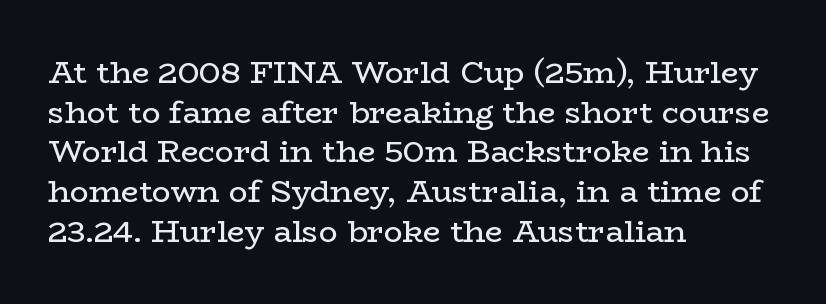
Regarding serifs, this sample has them. A typesetter would call this zero additional tracking. A typesetter would call this proportional, since set widths differ per character. The font sits on the lighter half of the weight spectrum, regular included. The lines in this sample share a left origin and differ only in where they stop. The designer left line spacing at the default.
